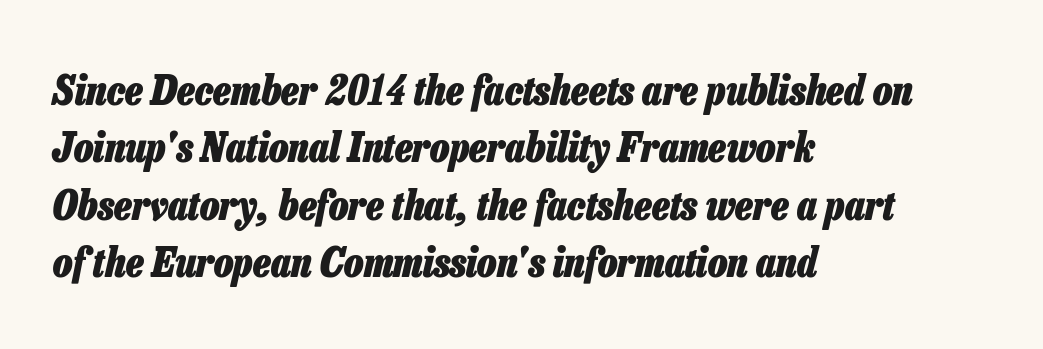
{"italic": "yes", "lean": "right", "slant_degrees": 13, "bold": "yes", "weight": "heavy", "width": "condensed", "stroke_contrast": "low", "x_height": "medium", "monospaced": "no", "underline": "no", "align": "left", "line_spacing": "normal", "line_spacing_ratio": 1.4, "letter_spacing": "normal", "letter_spacing_em": 0.0, "glyph_px": 41}
